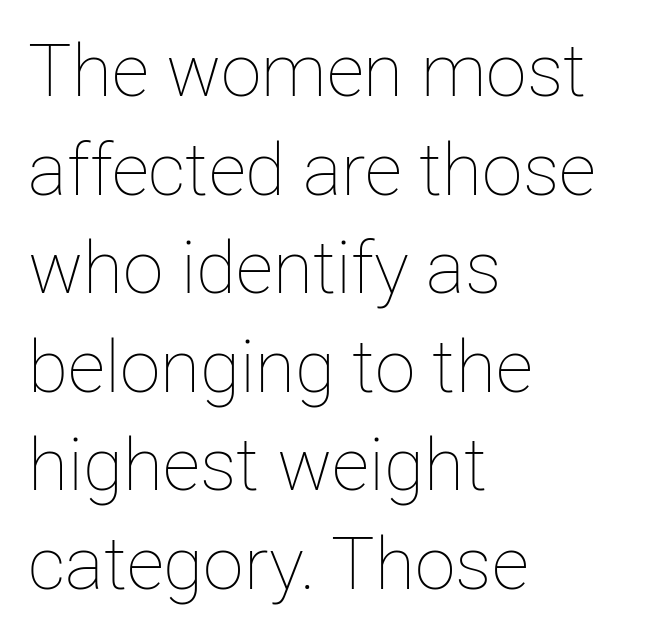
The image shows 73 px thin type, upright; set left-aligned, normal line spacing (1.35x), normal letter spacing, not underlined; low stroke contrast and a medium x-height.
